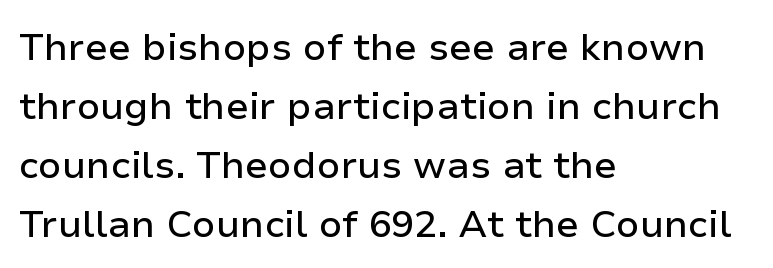
Q: Is the text italic (slanted)? A: No, it is upright.
Q: Is the typeface a serif or a sans-serif typeface? A: Sans-serif.
Q: Is the text underlined? A: No.
Q: How is the paragraph aligned? A: Left-aligned.
Q: Is the spacing between letters normal or unusually wide? A: Normal.
Q: Is the spacing between lines tight, normal or loose? A: Normal.
Q: Width (condensed, normal, or wide)? A: Normal.
Q: Stroke contrast? A: Low.
Q: x-height? A: Medium.
Q: Monospaced? A: No.
